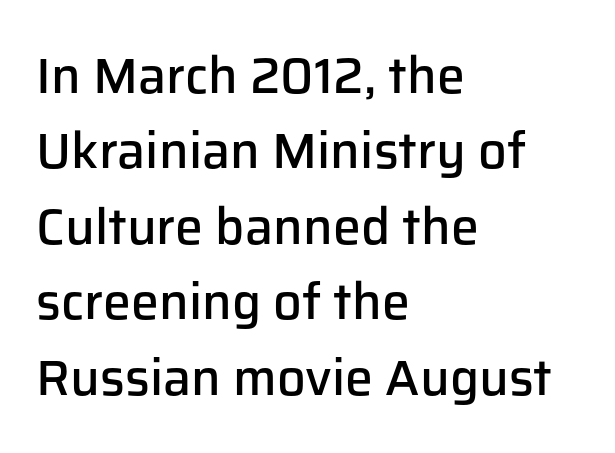
{"serif": "no", "italic": "no", "bold": "semi", "weight": "semibold", "width": "normal", "stroke_contrast": "low", "x_height": "medium", "monospaced": "no", "underline": "no", "align": "left", "line_spacing": "normal", "line_spacing_ratio": 1.51, "letter_spacing": "normal", "letter_spacing_em": 0.0, "glyph_px": 50}
